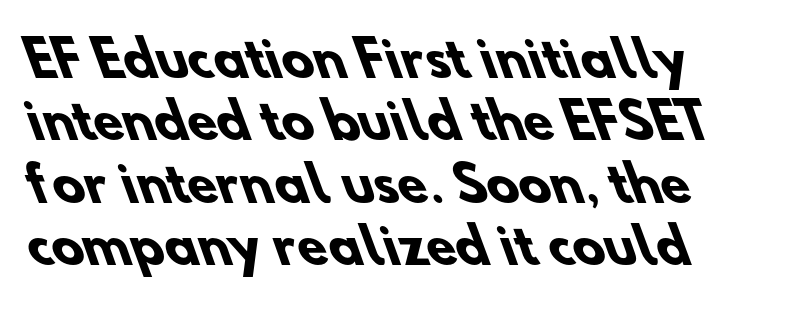
Looks like regular typesetting: each glyph gets only the width it needs. One glance says typical: line gaps are just what's usual. The typeface chosen for these lines omits serifs. The glyphs have the mass of a bold cut.
